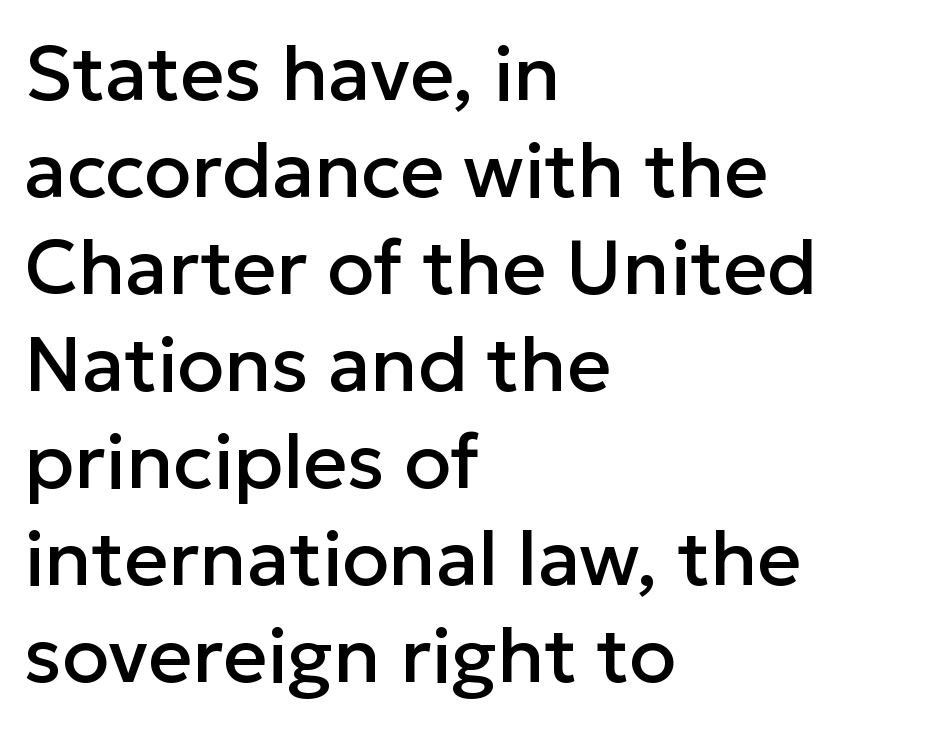
{"serif": "no", "italic": "no", "width": "normal", "stroke_contrast": "low", "x_height": "medium", "monospaced": "no", "underline": "no", "align": "left", "line_spacing": "normal", "line_spacing_ratio": 1.26, "letter_spacing": "normal", "letter_spacing_em": 0.0, "glyph_px": 77}
